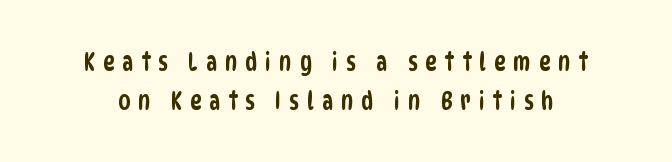
{"underline": "no", "line_spacing": "normal", "line_spacing_ratio": 1.55, "letter_spacing": "wide", "letter_spacing_em": 0.3, "glyph_px": 25}
